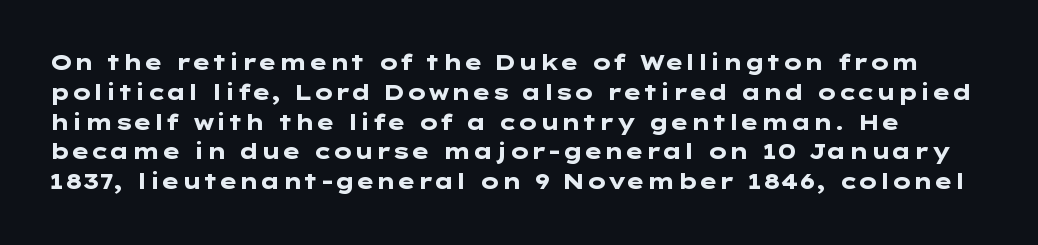
Tracking value appears to be zero — textbook default spacing. Typographic density is high because the face is bold. You can tell it's not italic because the verticals are truly vertical. Summary of vertical rhythm: regular, with standard interline spacing.
